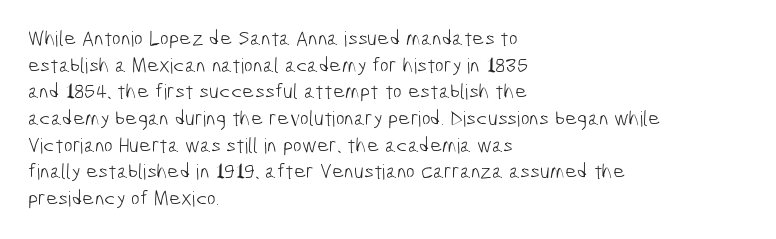
The image shows 21 px text type; set left-aligned, normal line spacing (1.27x), normal letter spacing, not underlined.
